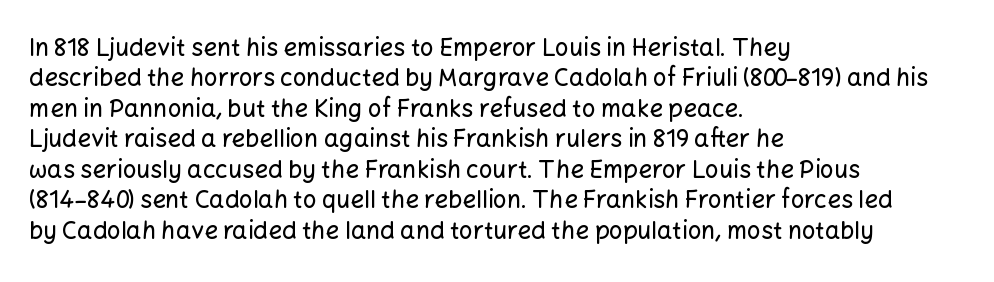
{"italic": "no", "underline": "no", "align": "left", "line_spacing": "normal", "line_spacing_ratio": 1.27, "letter_spacing": "normal", "letter_spacing_em": 0.0, "glyph_px": 24}
